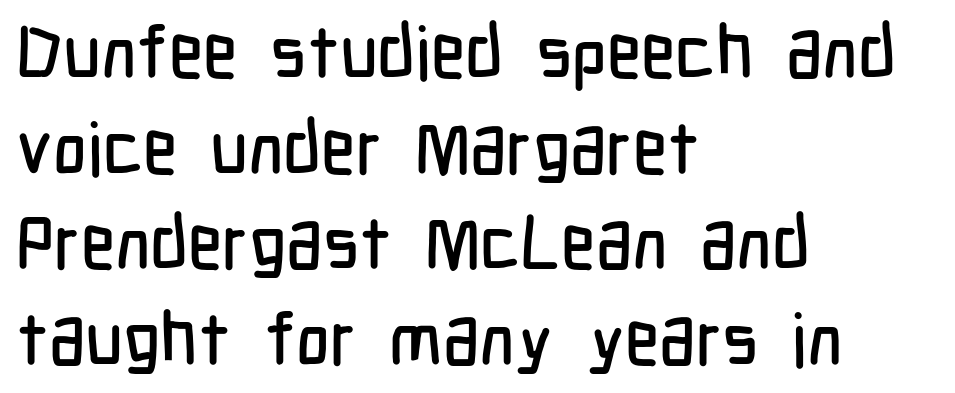
{"serif": "no", "italic": "no", "width": "condensed", "stroke_contrast": "low", "x_height": "medium", "monospaced": "no", "underline": "no", "align": "left", "line_spacing": "normal", "line_spacing_ratio": 1.31, "letter_spacing": "normal", "letter_spacing_em": 0.0, "glyph_px": 73}
